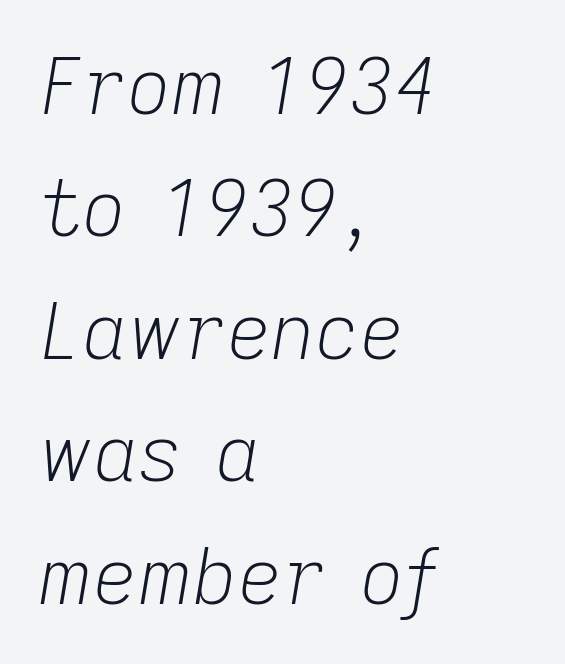
Q: Is the text bold? A: No.
Q: Is the text italic (slanted)? A: Yes, it leans right by about 9 degrees.
Q: Is the text underlined? A: No.
Q: How is the paragraph aligned? A: Left-aligned.
Q: Is the spacing between letters normal or unusually wide? A: Normal.
Q: Is the spacing between lines tight, normal or loose? A: Normal.
Q: Width (condensed, normal, or wide)? A: Normal.
Q: Stroke contrast? A: Low.
Q: x-height? A: Medium.
Q: Monospaced? A: No.
